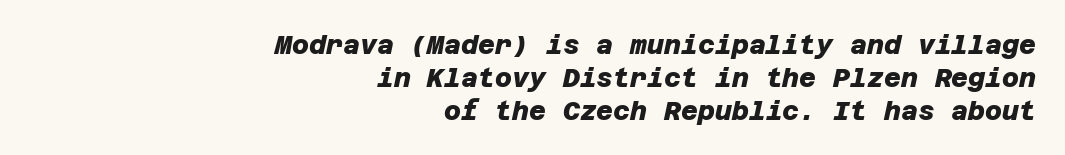
The image shows 26 px bold type; set right-aligned, normal line spacing (1.26x), normal letter spacing, not underlined.
